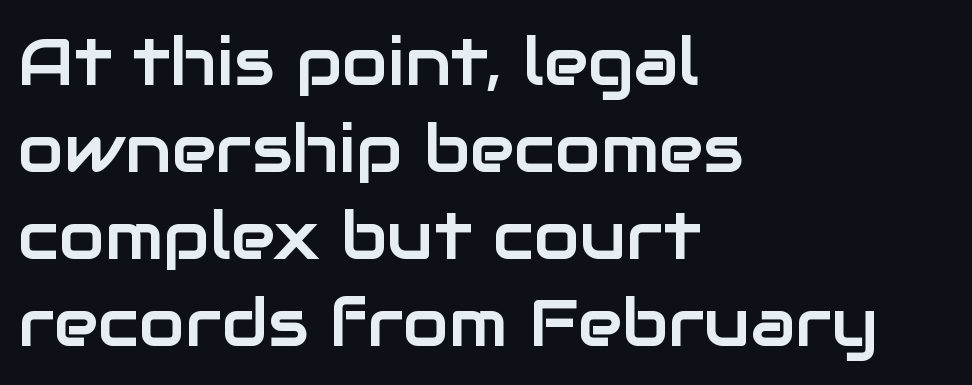
Look at the tracking — it's just the regular setting, nothing added. The space beneath each line is pristine and unruled. Notice how the passage keeps a crisp vertical edge on the left only. This block has exactly the height ordinary leading produces. The passage shown is typeset with a sans-serif family. This is roman type, the default non-slanted kind.
